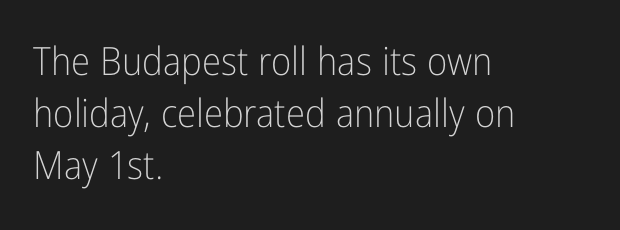
{"serif": "no", "italic": "no", "bold": "no", "weight": "light", "width": "condensed", "stroke_contrast": "low", "x_height": "medium", "monospaced": "no", "underline": "no", "align": "left", "line_spacing": "normal", "line_spacing_ratio": 1.33, "letter_spacing": "normal", "letter_spacing_em": 0.0, "glyph_px": 39}
